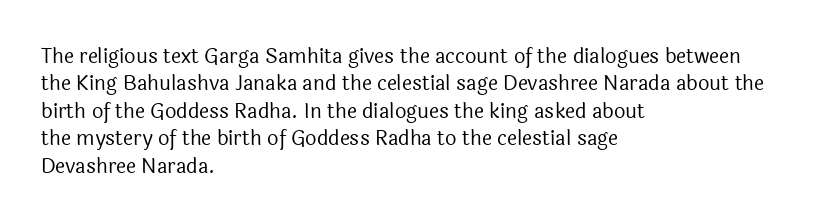
The image shows 20 px text type, upright; set left-aligned, normal line spacing (1.37x), normal letter spacing, not underlined.
